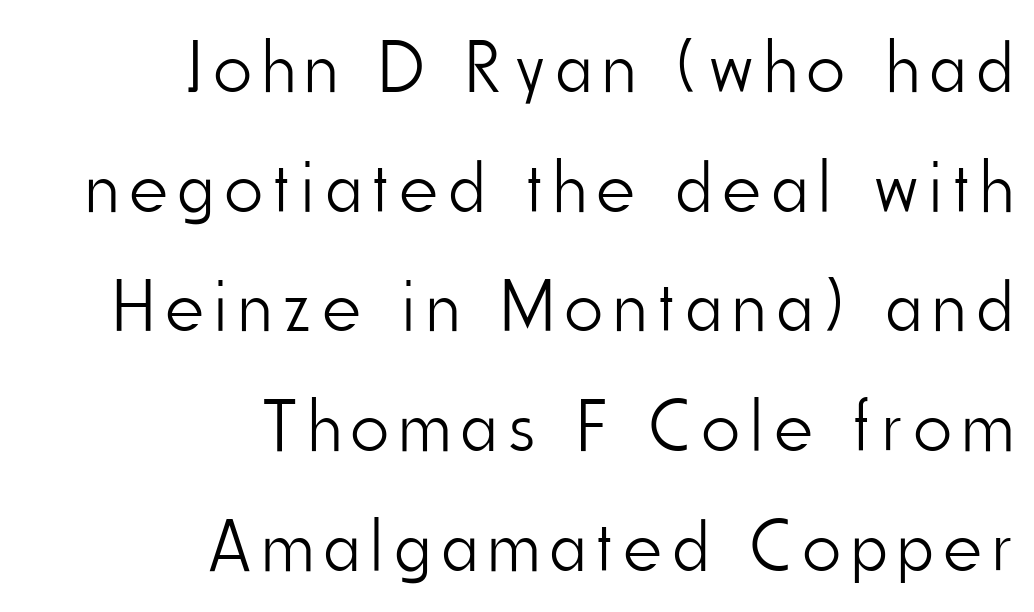
{"serif": "no", "italic": "no", "bold": "no", "weight": "light", "width": "condensed", "stroke_contrast": "low", "x_height": "small", "monospaced": "no", "underline": "no", "align": "right", "line_spacing": "normal", "line_spacing_ratio": 1.64, "glyph_px": 73}
